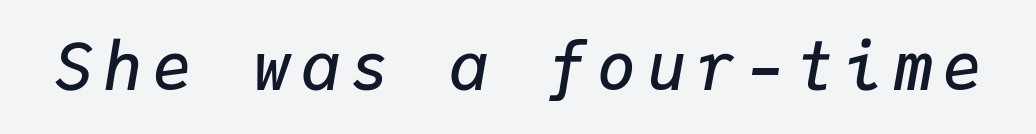
Q: Is the text bold? A: Semi-bold.
Q: Is the text italic (slanted)? A: Yes, it leans right by about 9 degrees.
Q: Is the text underlined? A: No.
Q: Width (condensed, normal, or wide)? A: Normal.
Q: Stroke contrast? A: Low.
Q: x-height? A: Medium.
Q: Monospaced? A: Yes.
